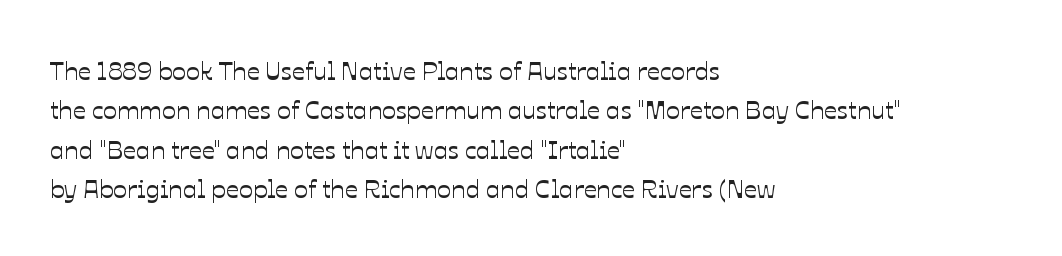
This rendering features lettering with no underline. Every row of glyphs begins at an identical x-position on the left. The leading is moderate, giving the passage an even texture. When letters stand straight like this, we call the style roman or upright.
